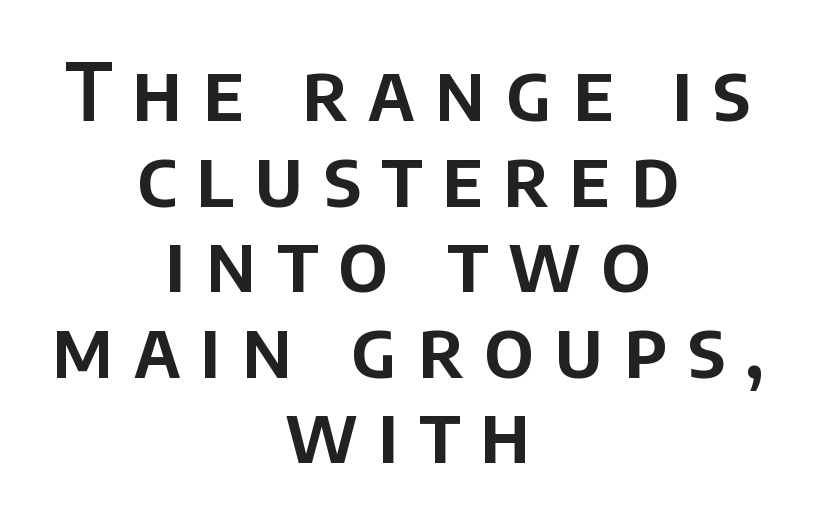
{"serif": "no", "italic": "no", "width": "normal", "stroke_contrast": "low", "x_height": "large", "monospaced": "no", "underline": "no", "align": "center", "line_spacing": "tight", "line_spacing_ratio": 1.07, "letter_spacing": "wide", "letter_spacing_em": 0.25, "glyph_px": 80}
